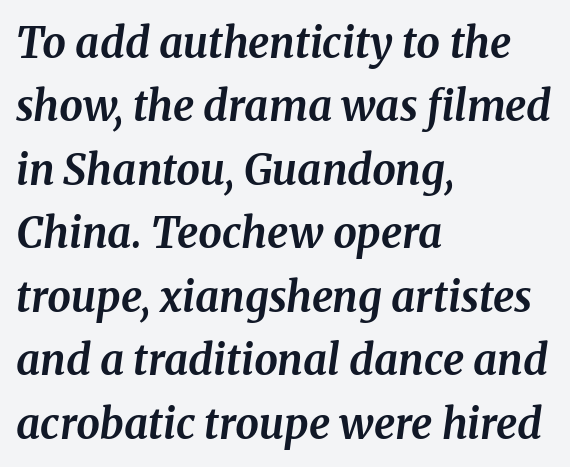
{"serif": "yes", "italic": "yes", "lean": "right", "slant_degrees": 8, "bold": "yes", "weight": "bold", "width": "normal", "stroke_contrast": "medium", "x_height": "medium", "monospaced": "no", "underline": "no", "align": "left", "line_spacing": "normal", "line_spacing_ratio": 1.51, "letter_spacing": "normal", "letter_spacing_em": 0.0, "glyph_px": 42}
